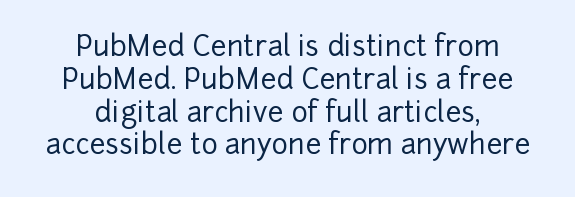
The image shows 28 px sans-serif type, upright; set centered, line spacing 1.17x, normal letter spacing, not underlined; low stroke contrast and a medium x-height.
